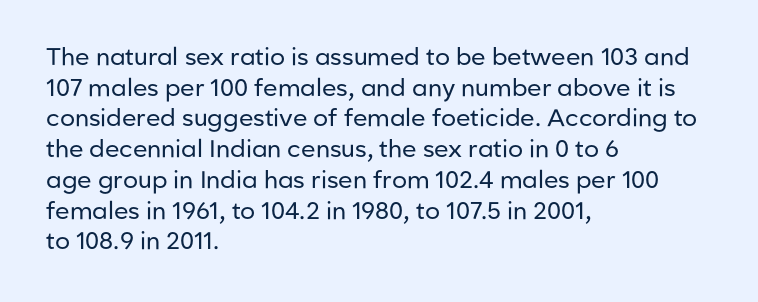
Is the type heavy? It reads as light-to-regular instead. Leftover space on each line is placed entirely after the last word. Characters follow at the spacing the type designer built in. The passage shown stacks its lines at a standard gap.
